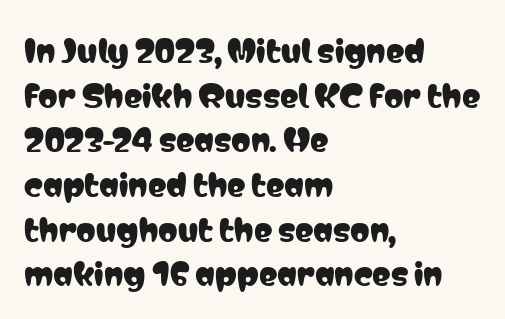
The image shows 31 px condensed sans-serif type, upright; set left-aligned, normal line spacing (1.44x), normal letter spacing, not underlined; low stroke contrast and a medium x-height.
